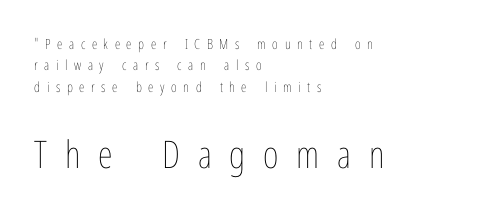
The image shows 38 px thin, condensed type, upright; set left-aligned, normal line spacing (1.53x), unusually wide letter spacing (+0.47 em), not underlined; the second (bottom) block is 2.71x larger; low stroke contrast and a medium x-height.
